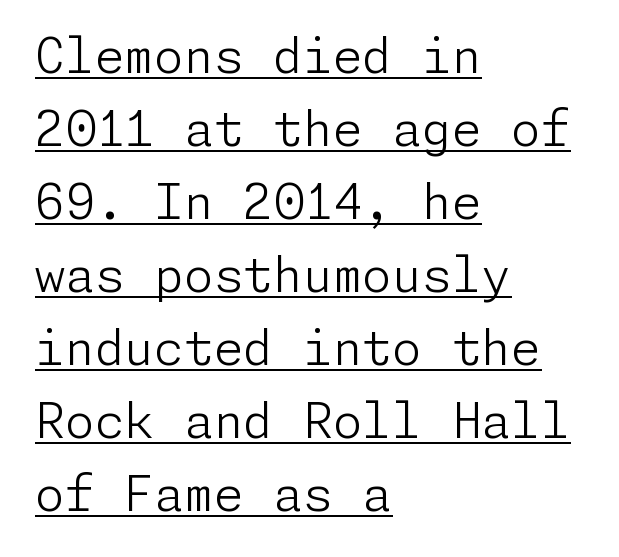
The image shows 48 px light sans-serif type, upright; set left-aligned, normal line spacing (1.52x), normal letter spacing, underlined; low stroke contrast and a medium x-height.
